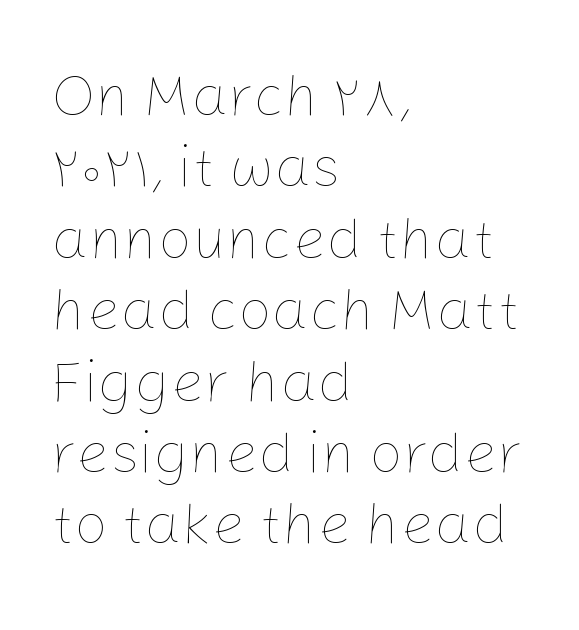
Summary of weight: not heavy and not bold. The tracking reads as untouched default to a designer's eye. The typography opts for an upright posture over an oblique one. Spacing verdict: proportional, widths tailored to each character. Plain, unruled lines of type. The compositor pushed each line to the left boundary.
